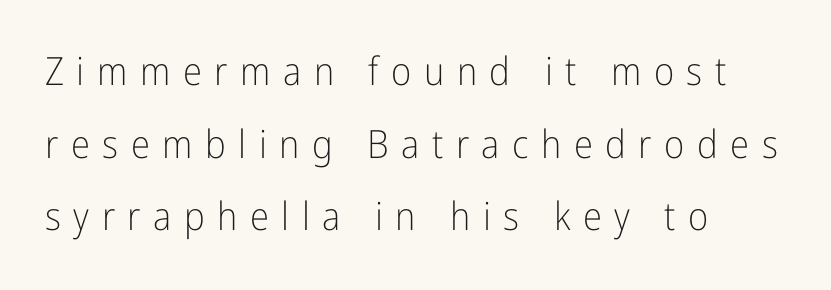
Q: Is the text bold? A: No.
Q: Is the text italic (slanted)? A: No, it is upright.
Q: Is the typeface a serif or a sans-serif typeface? A: Sans-serif.
Q: Is the text underlined? A: No.
Q: How is the paragraph aligned? A: Left-aligned.
Q: Is the spacing between letters normal or unusually wide? A: Unusually wide.
Q: Width (condensed, normal, or wide)? A: Condensed.
Q: Stroke contrast? A: Low.
Q: x-height? A: Medium.
Q: Monospaced? A: No.
